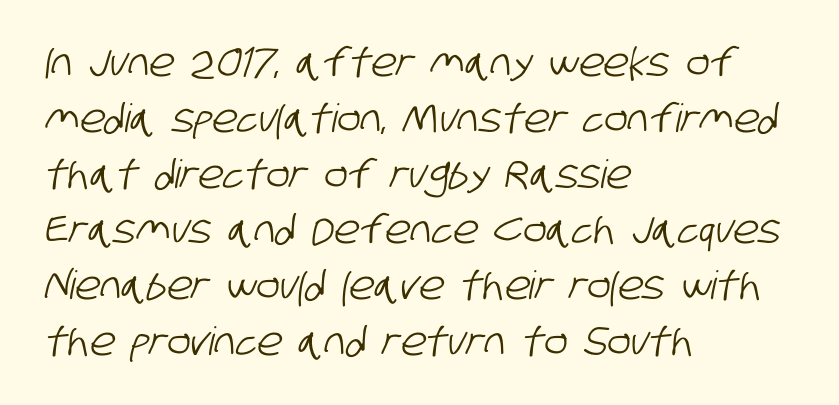
The image shows 39 px condensed sans-serif type; set left-aligned, normal line spacing (1.43x), normal letter spacing, not underlined; low stroke contrast and a large x-height.
